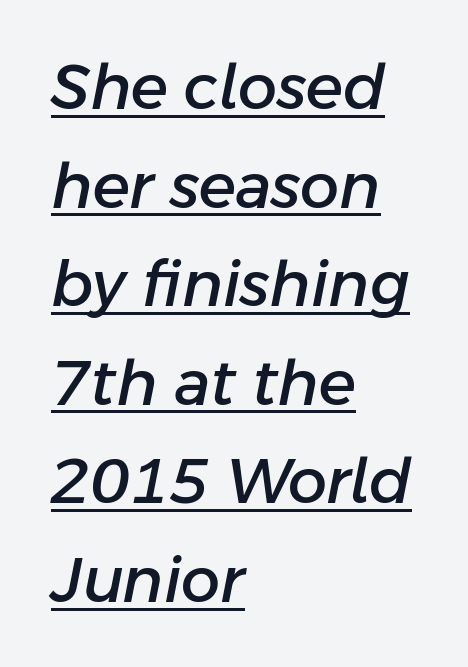
{"italic": "yes", "lean": "right", "slant_degrees": 11, "width": "normal", "stroke_contrast": "low", "x_height": "medium", "monospaced": "no", "underline": "yes", "align": "left", "line_spacing": "normal", "line_spacing_ratio": 1.59, "letter_spacing": "normal", "letter_spacing_em": 0.0, "glyph_px": 62}
